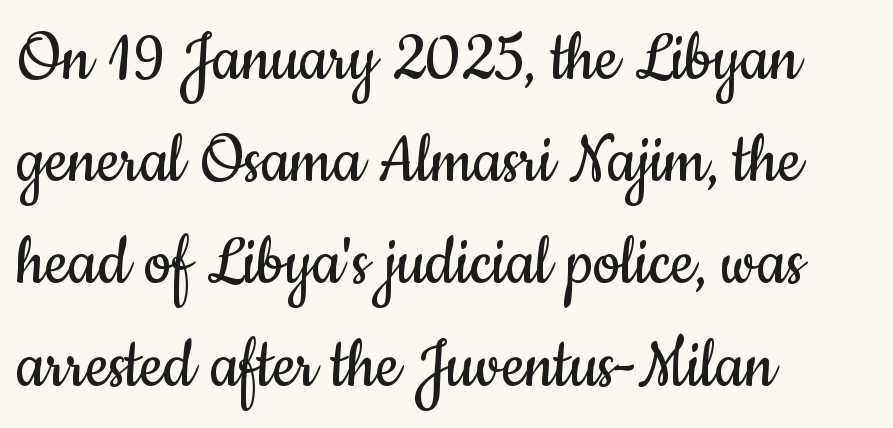
The image shows 78 px regular-weight, condensed sans-serif type; set left-aligned, normal line spacing (1.31x), normal letter spacing, not underlined; low stroke contrast and a small x-height.
